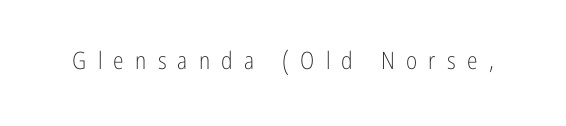
The image shows 24 px text type, upright; set unusually wide letter spacing (+0.47 em), not underlined.
